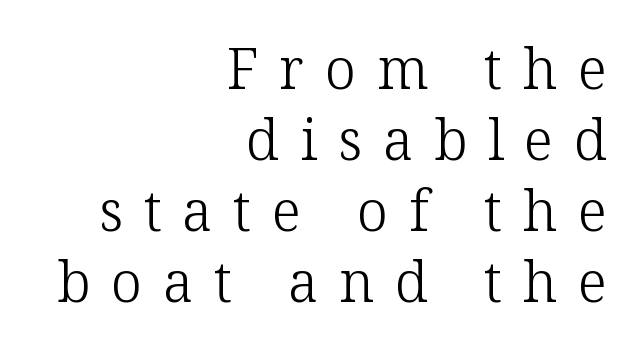
Letter spacing: wide. This sample keeps an unexceptional amount of space between lines. A roman cut, with each character standing at attention. Every row of glyphs terminates at an identical x-position on the right. Underlining? Definitely not there. The rendering uses natural spacing where letterforms have individual widths.
